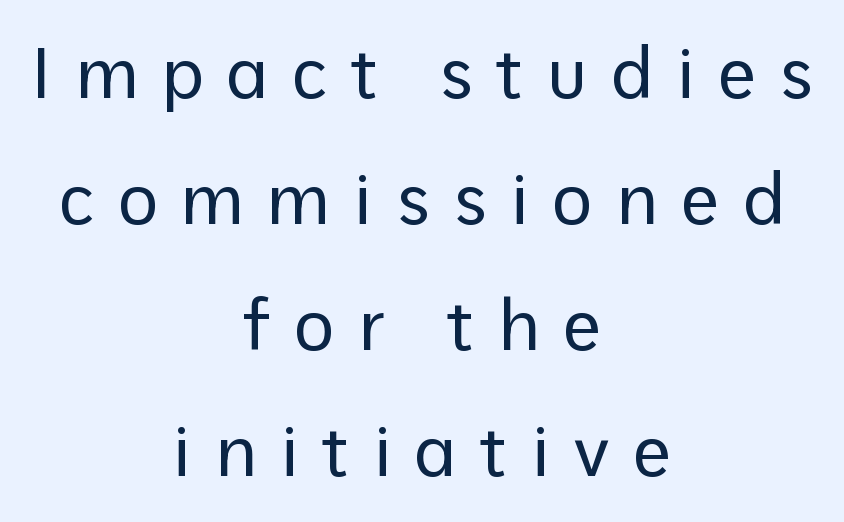
Q: Is the text bold? A: No.
Q: Is the text italic (slanted)? A: No, it is upright.
Q: Is the typeface a serif or a sans-serif typeface? A: Sans-serif.
Q: Is the text underlined? A: No.
Q: How is the paragraph aligned? A: Centered.
Q: Is the spacing between letters normal or unusually wide? A: Unusually wide.
Q: Width (condensed, normal, or wide)? A: Normal.
Q: Stroke contrast? A: Low.
Q: x-height? A: Medium.
Q: Monospaced? A: No.
